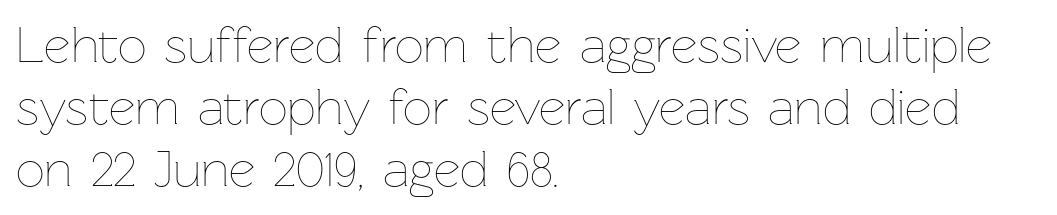
{"italic": "no", "bold": "no", "weight": "thin", "width": "normal", "stroke_contrast": "low", "x_height": "medium", "monospaced": "no", "underline": "no", "align": "left", "line_spacing_ratio": 1.22, "letter_spacing": "normal", "letter_spacing_em": 0.0, "glyph_px": 51}
